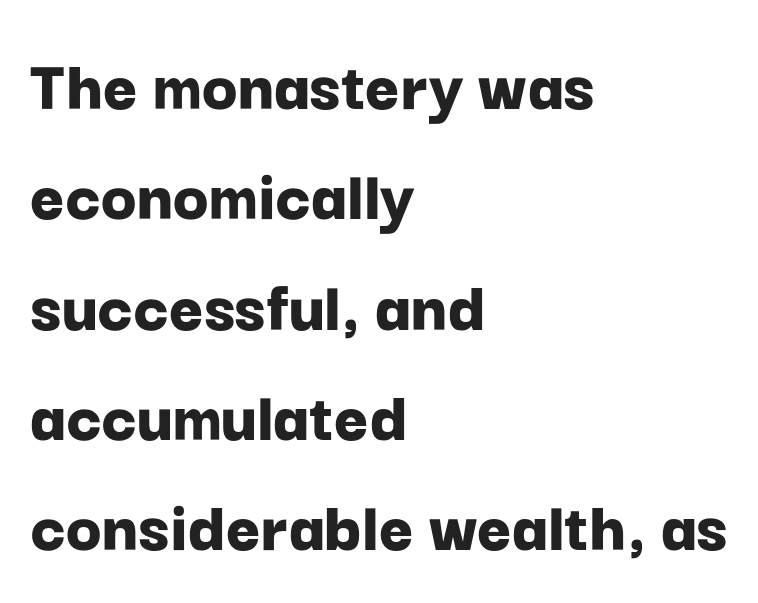
The image shows 74 px bold sans-serif type, upright; set left-aligned, normal line spacing (1.49x), normal letter spacing, not underlined; low stroke contrast and a medium x-height.
